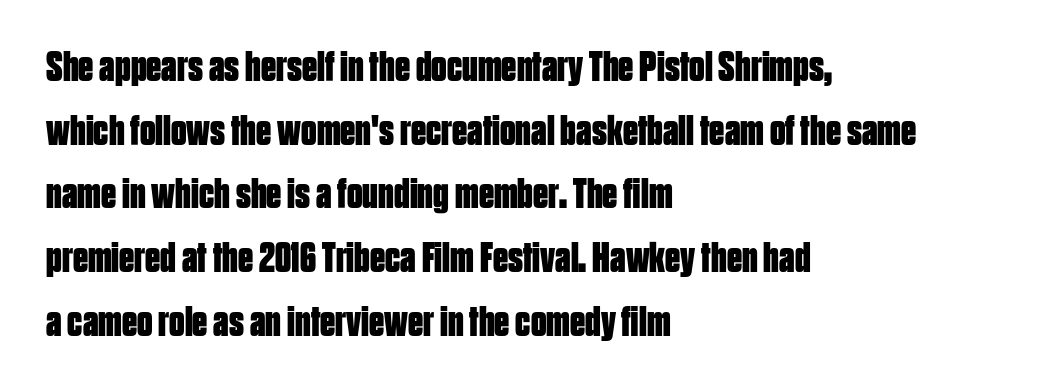
The image shows 43 px bold, condensed sans-serif type, upright; set left-aligned, normal line spacing (1.48x), normal letter spacing, not underlined; low stroke contrast and a large x-height.
